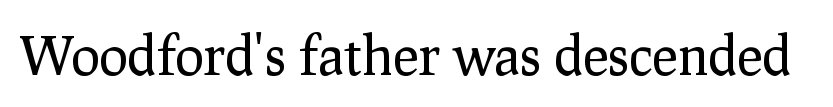
A typesetter would call this proportional, since set widths differ per character. Tall strokes in this sample are plumb rather than angled. This sample uses a serif face. No letter is thick-stroked: the sample isn't bold.
